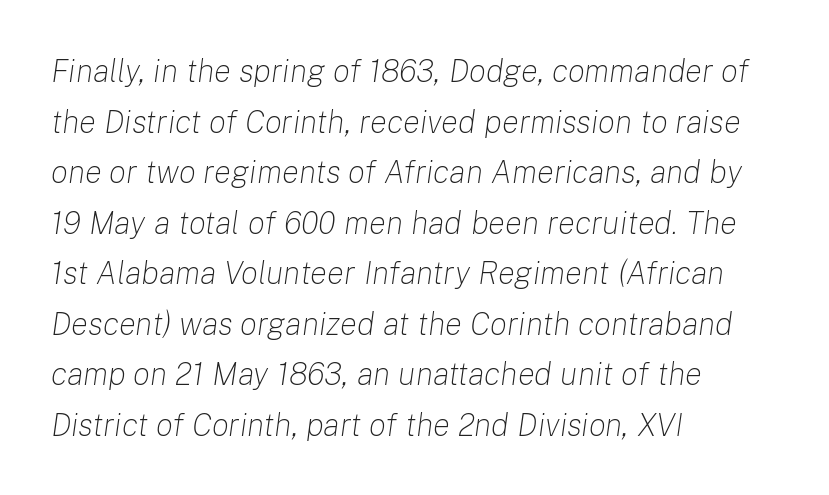
Q: Is the text bold? A: No.
Q: Is the text italic (slanted)? A: Yes, it leans right by about 8 degrees.
Q: Is the text underlined? A: No.
Q: How is the paragraph aligned? A: Left-aligned.
Q: Is the spacing between letters normal or unusually wide? A: Normal.
Q: Is the spacing between lines tight, normal or loose? A: Normal.
Q: Width (condensed, normal, or wide)? A: Normal.
Q: Stroke contrast? A: Low.
Q: x-height? A: Medium.
Q: Monospaced? A: No.
